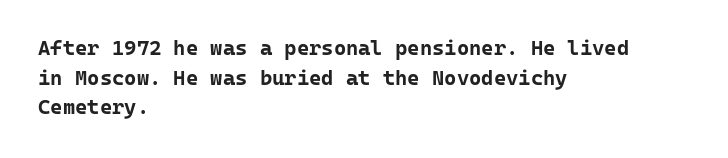
The vertical gap from one line to the next is medium. Beneath every word, the page is bare. Nothing unusual about the tracking: characters are spaced as the font intends. Its strokes are broad and dark, the hallmark of bold type. This sample uses an upright cut, with every glyph sitting square on the baseline. If you drew a ruler down the left edge, every line would touch it.
